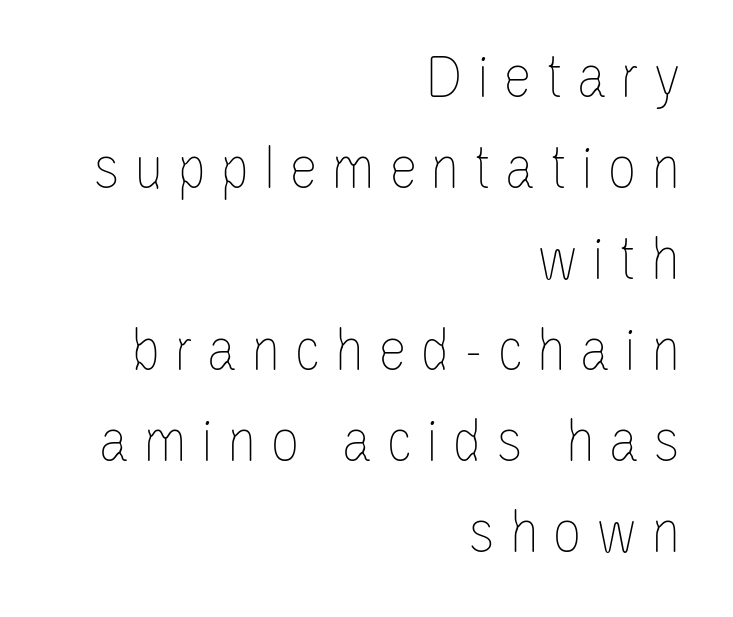
The image shows 65 px thin, condensed type, upright; set right-aligned, normal line spacing (1.4x), unusually wide letter spacing (+0.21 em), not underlined; low stroke contrast and a large x-height.
